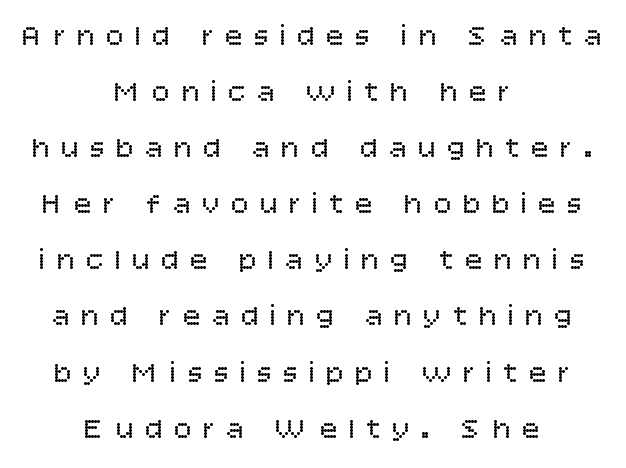
The horizontal fit of the characters is loose and conspicuously gappy. Letters rest on an invisible, unmarked baseline. Every stem runs plumb, perpendicular to the baseline. The text block is weighted toward neither margin, spreading evenly from the middle. Classification — sans serif. These lines are rendered in a variable-pitch font.
